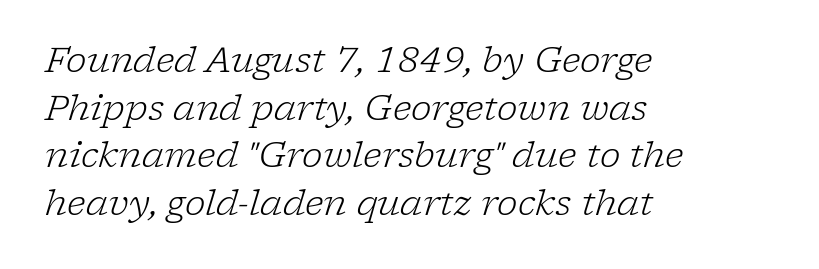
The image shows 35 px light serif type, italic (leaning right); set left-aligned, normal line spacing (1.36x), normal letter spacing, not underlined; low stroke contrast and a medium x-height.
